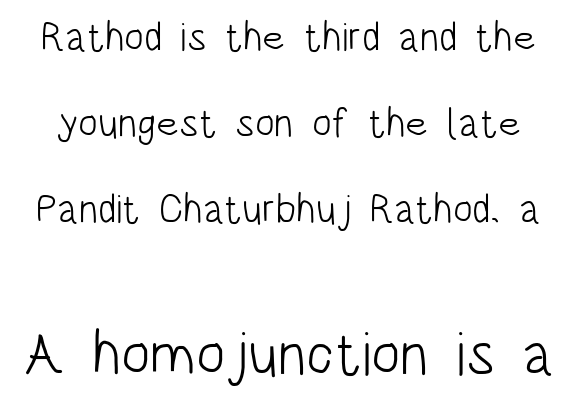
{"serif": "no", "italic": "no", "bold": "no", "weight": "light", "width": "condensed", "stroke_contrast": "low", "x_height": "large", "monospaced": "no", "underline": "no", "line_spacing": "loose", "line_spacing_ratio": 2.1, "letter_spacing": "normal", "letter_spacing_em": 0.0, "larger_block": "second", "size_ratio": 1.49, "glyph_px": 61}
